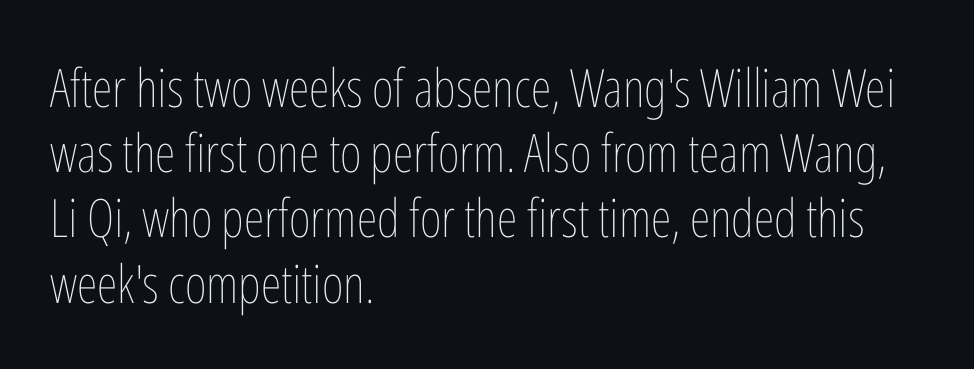
How are the letters spaced? Ordinarily, with no added tracking. The specimen omits any rule beneath the text block's lines. These lines are rendered in a variable-pitch font. The ragged edge is on the right, which tells us the setting is flush left. Characters remain perfectly vertical along every line. A quiet, ordinary-to-light weight characterises the typeface.
